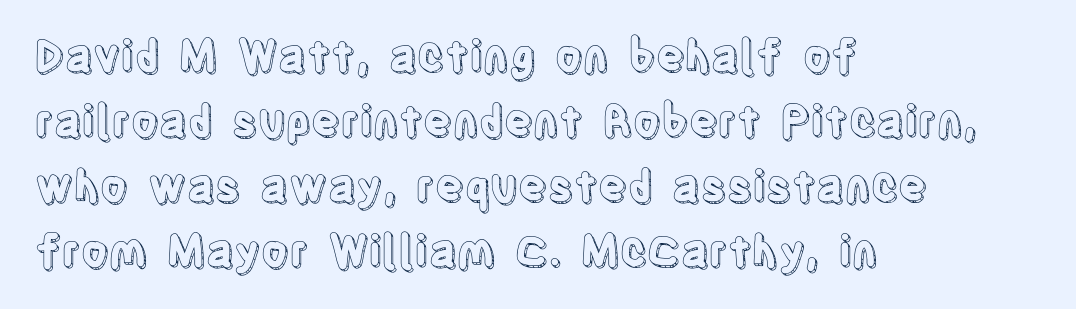
Just letters on the line, the space beneath them empty. A classic flush-left, rag-right setting is used for this passage. Line spacing here is normal. Rendered with straight, roman letterforms.
